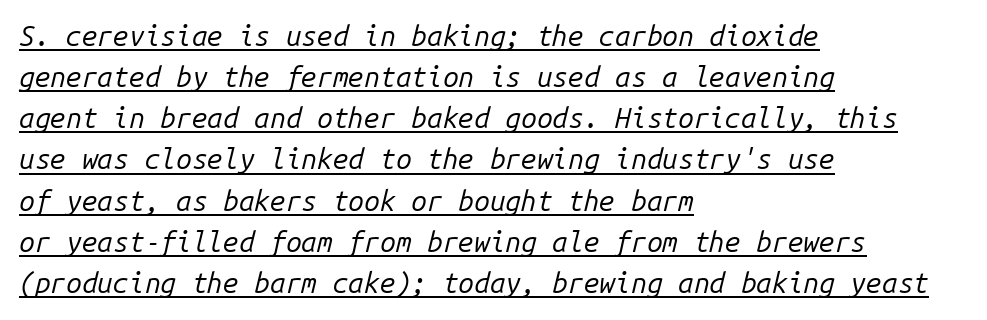
{"italic": "yes", "lean": "right", "slant_degrees": 14, "bold": "no", "weight": "regular", "width": "normal", "stroke_contrast": "low", "x_height": "medium", "monospaced": "yes", "underline": "yes", "align": "left", "line_spacing": "normal", "line_spacing_ratio": 1.47, "letter_spacing": "normal", "letter_spacing_em": 0.0, "glyph_px": 28}
